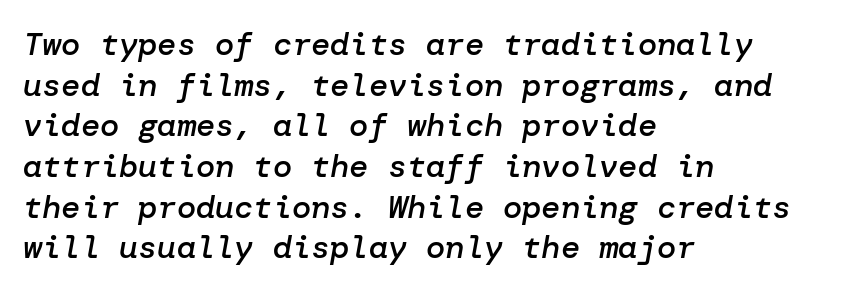
Q: Is the text bold? A: Semi-bold.
Q: Is the text italic (slanted)? A: Yes, it leans right by about 10 degrees.
Q: Is the text underlined? A: No.
Q: How is the paragraph aligned? A: Left-aligned.
Q: Is the spacing between letters normal or unusually wide? A: Normal.
Q: Is the spacing between lines tight, normal or loose? A: Normal.
Q: Width (condensed, normal, or wide)? A: Normal.
Q: Stroke contrast? A: Low.
Q: x-height? A: Medium.
